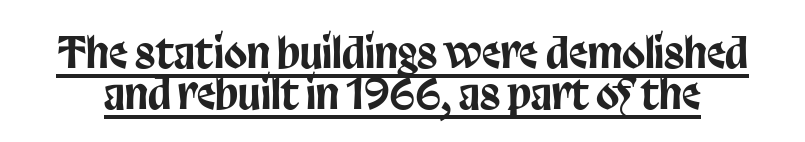
The image shows 42 px condensed sans-serif type, upright; set tight line spacing (0.98x), normal letter spacing, underlined; low stroke contrast and a large x-height.
